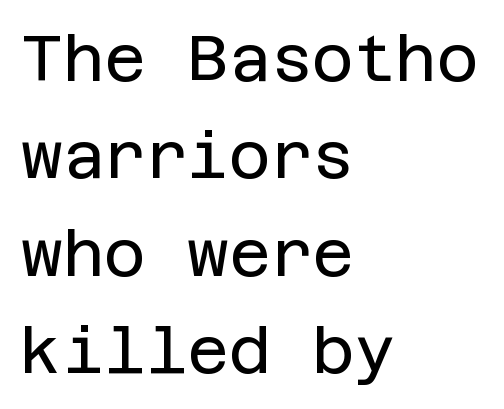
No feet cap the strokes, marking this as sans-serif type. You can tell it's not italic because the verticals are truly vertical. The cut favours lightness, reaching ordinary text weight at its darkest. Every row of glyphs begins at an identical x-position on the left. If you measured baseline to baseline, you'd find a middling distance. Honestly, there is no underline to notice here at all.
